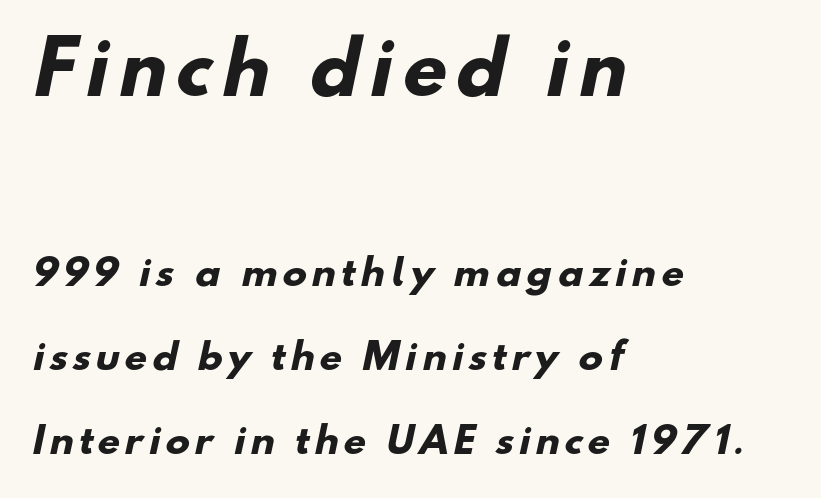
The image shows 71 px heavy sans-serif type; set left-aligned, loose line spacing (2.33x), not underlined; the first (top) block is 1.97x larger; low stroke contrast and a small x-height.
